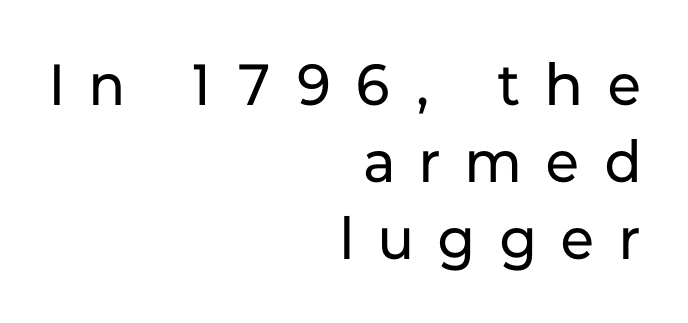
A bare baseline throughout the passage. Horizontally, the lines are justified to the trailing edge only. Regarding leading, the lines here are spaced in the standard way. No feet cap the strokes, marking this as sans-serif type. This sample uses an upright cut, with every glyph sitting square on the baseline.
